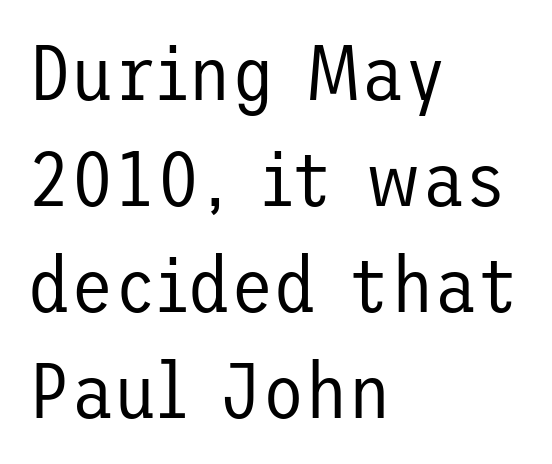
The image shows 78 px regular-weight sans-serif type, upright; set left-aligned, normal line spacing (1.36x), normal letter spacing, not underlined; low stroke contrast and a medium x-height.
